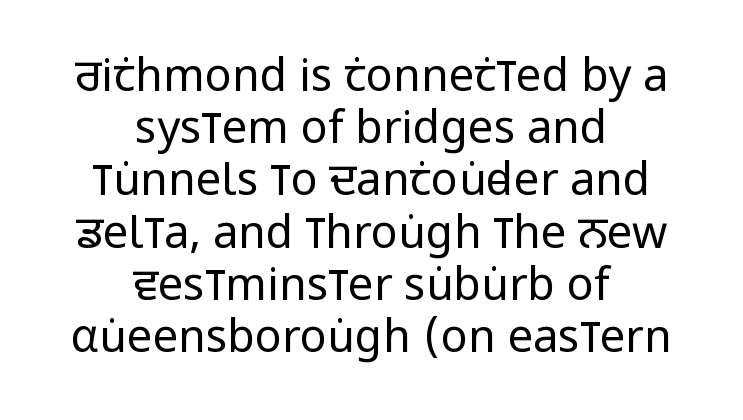
{"serif": "no", "italic": "no", "bold": "no", "weight": "regular", "width": "condensed", "stroke_contrast": "low", "x_height": "large", "monospaced": "no", "underline": "no", "align": "center", "line_spacing_ratio": 1.16, "letter_spacing": "normal", "letter_spacing_em": 0.0, "glyph_px": 45}
